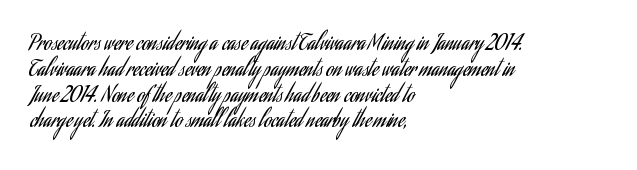
Q: Is the text bold? A: No.
Q: Is the text italic (slanted)? A: Yes.
Q: Is the text underlined? A: No.
Q: How is the paragraph aligned? A: Left-aligned.
Q: Is the spacing between letters normal or unusually wide? A: Normal.
